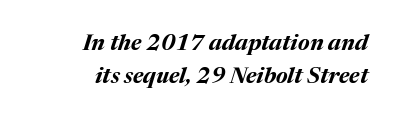
The face used here has the dense, thick strokes of a bold. A typesetter would call this zero additional tracking. How would I describe the line gaps? Plain and ordinary. These lines are set flush right with a ragged left edge.
